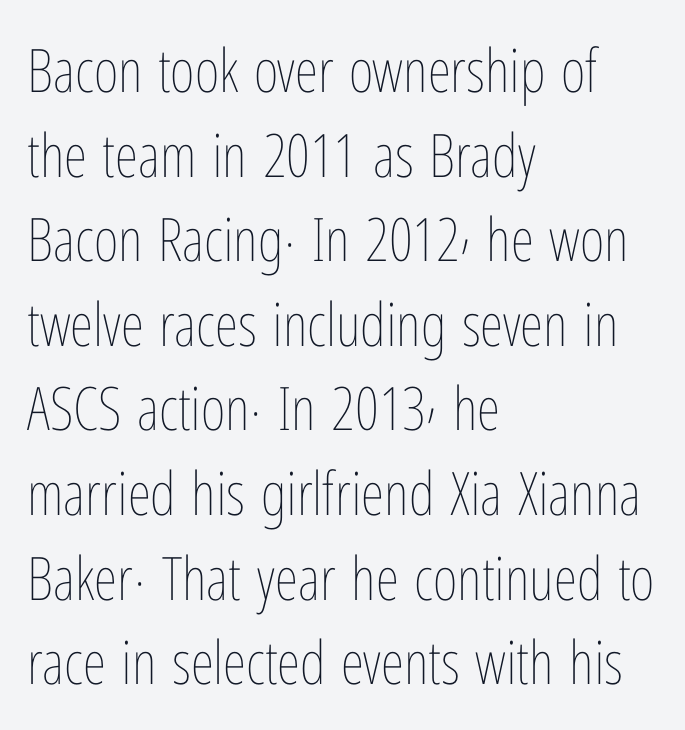
Q: Is the text bold? A: No.
Q: Is the text italic (slanted)? A: No, it is upright.
Q: Is the text underlined? A: No.
Q: How is the paragraph aligned? A: Left-aligned.
Q: Is the spacing between letters normal or unusually wide? A: Normal.
Q: Is the spacing between lines tight, normal or loose? A: Normal.
Q: Width (condensed, normal, or wide)? A: Condensed.
Q: Stroke contrast? A: Low.
Q: x-height? A: Medium.
Q: Monospaced? A: No.
